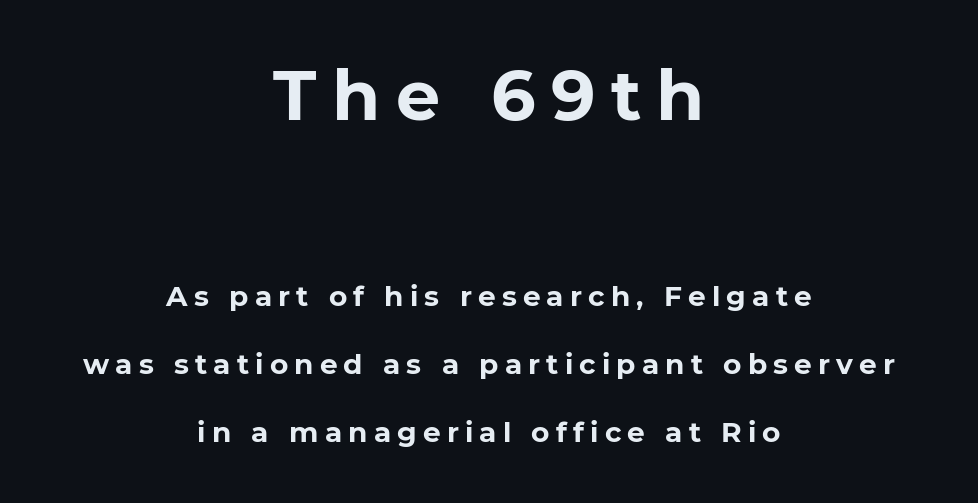
{"serif": "no", "bold": "yes", "weight": "bold", "width": "normal", "stroke_contrast": "low", "x_height": "medium", "monospaced": "no", "underline": "no", "align": "center", "line_spacing": "loose", "line_spacing_ratio": 2.43, "letter_spacing": "wide", "letter_spacing_em": 0.22, "larger_block": "first", "size_ratio": 2.5, "glyph_px": 70}
